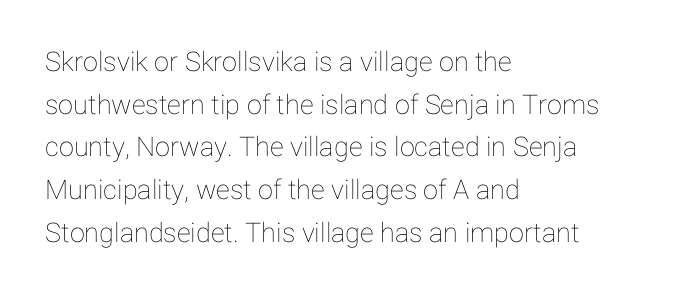
The image shows 27 px text type, upright; set left-aligned, normal line spacing (1.58x), normal letter spacing, not underlined.
